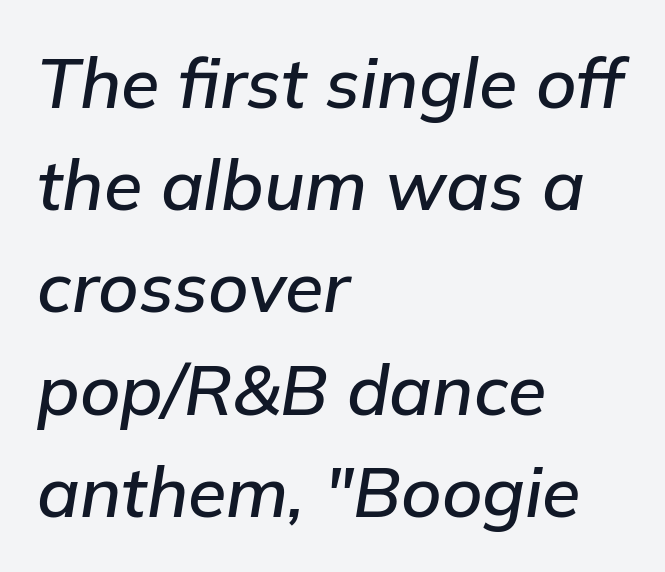
The space between consecutive lines is moderate. Letter spacing: default. The lettering tilts uniformly, giving the passage an italic look. Varying glyph widths throughout — classic text-font behaviour.
